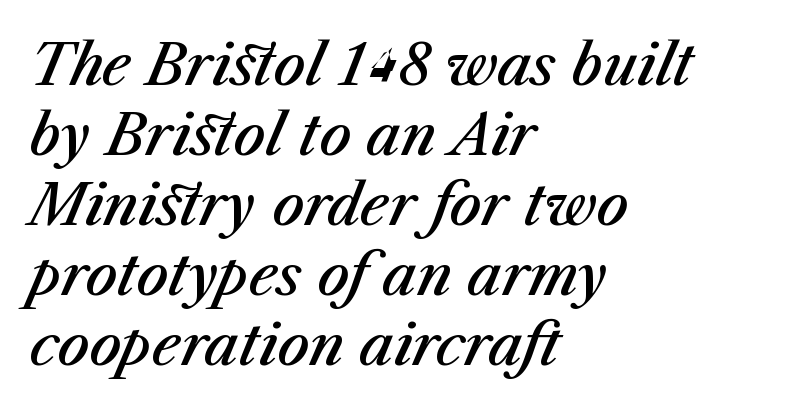
Q: Is the text bold? A: Semi-bold.
Q: Is the text italic (slanted)? A: Yes, it leans right by about 23 degrees.
Q: Is the text underlined? A: No.
Q: How is the paragraph aligned? A: Left-aligned.
Q: Is the spacing between letters normal or unusually wide? A: Normal.
Q: Is the spacing between lines tight, normal or loose? A: Normal.
Q: Width (condensed, normal, or wide)? A: Normal.
Q: Stroke contrast? A: Medium.
Q: x-height? A: Medium.
Q: Monospaced? A: No.
